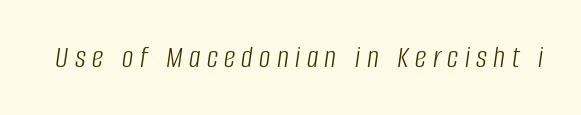
Q: Is the text bold? A: No.
Q: Is the text italic (slanted)? A: Yes, it leans right by about 8 degrees.
Q: Is the text underlined? A: No.
Q: Is the spacing between letters normal or unusually wide? A: Unusually wide.
Q: Width (condensed, normal, or wide)? A: Condensed.
Q: Stroke contrast? A: Low.
Q: x-height? A: Large.
Q: Monospaced? A: No.
